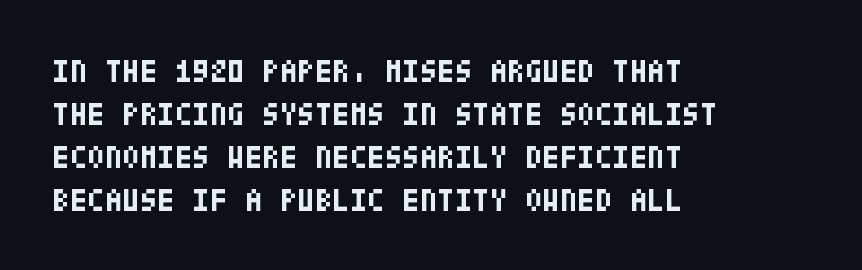
Posture: upright roman. The block of text has a typical density, with ordinary space between rows. Which margin do the lines hug? The left one — the right edge is uneven. Regarding serifs, this sample does without them.
